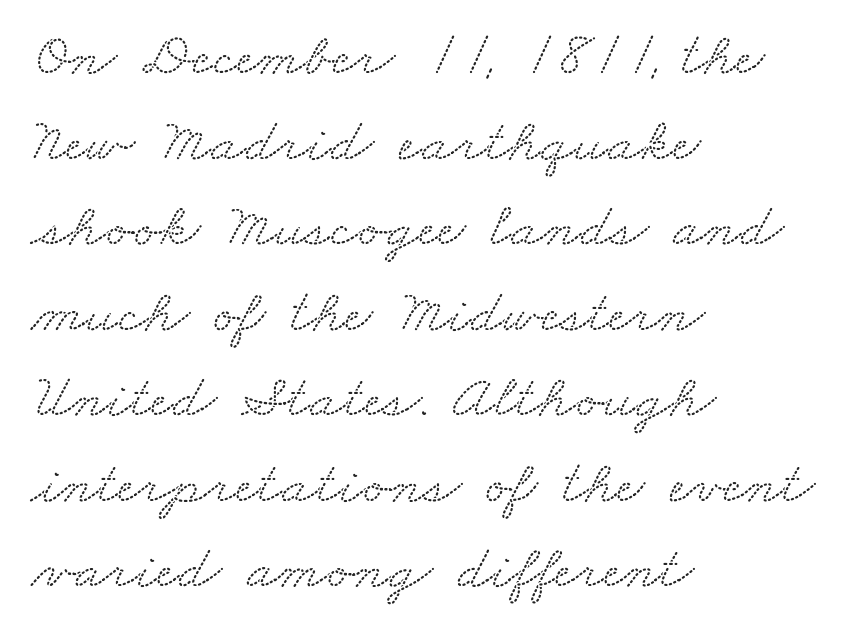
{"serif": "yes", "width": "wide", "stroke_contrast": "low", "x_height": "small", "monospaced": "no", "underline": "no", "align": "left", "line_spacing": "normal", "line_spacing_ratio": 1.38, "letter_spacing": "normal", "letter_spacing_em": 0.0, "glyph_px": 62}
